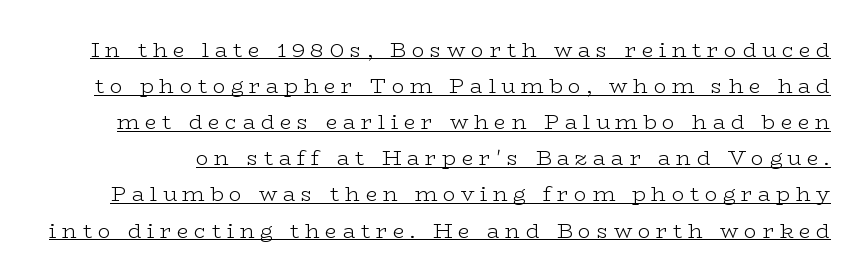
The image shows 21 px text type, upright; set line spacing 1.72x, unusually wide letter spacing (+0.27 em), underlined.
